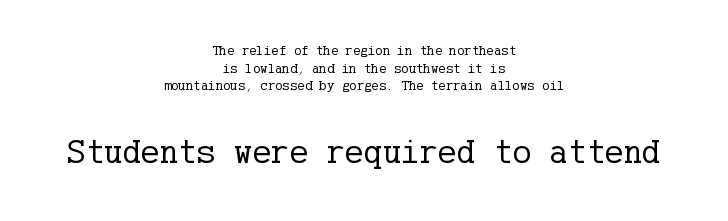
Spacing between characters is what you'd get straight out of the box. The lower block of text is set noticeably larger than the block above it. The paragraph shown floats in the horizontal middle. Posture: straight, roman, zero tilt. Nobody drew a line under any word here. If you measured baseline to baseline, you'd find a middling distance.
